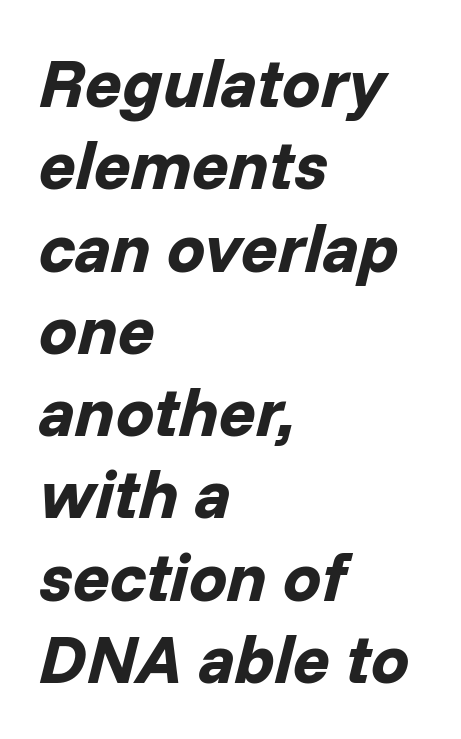
{"italic": "yes", "lean": "right", "slant_degrees": 14, "bold": "yes", "weight": "bold", "width": "normal", "stroke_contrast": "low", "x_height": "medium", "monospaced": "no", "underline": "no", "align": "left", "line_spacing_ratio": 1.21, "letter_spacing": "normal", "letter_spacing_em": 0.0, "glyph_px": 68}
